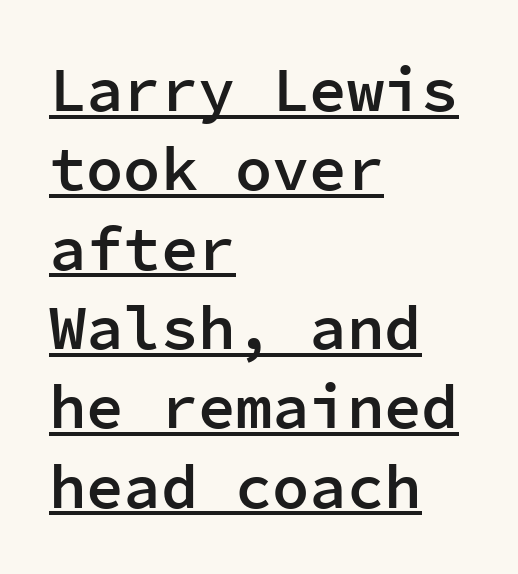
Q: Is the text bold? A: Semi-bold.
Q: Is the text italic (slanted)? A: No, it is upright.
Q: Is the typeface a serif or a sans-serif typeface? A: Sans-serif.
Q: Is the text underlined? A: Yes.
Q: How is the paragraph aligned? A: Left-aligned.
Q: Is the spacing between letters normal or unusually wide? A: Normal.
Q: Is the spacing between lines tight, normal or loose? A: Normal.
Q: Width (condensed, normal, or wide)? A: Normal.
Q: Stroke contrast? A: Low.
Q: x-height? A: Medium.
Q: Monospaced? A: Yes.
